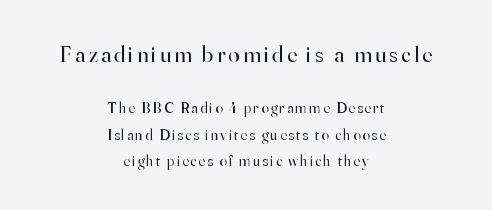
A quiet, ordinary-to-light weight characterises the typeface. The gap between lines stays unmarked. Compare the two chunks: the upper has the greater cap height. A roman cut, with each character standing at attention. The whitespace from short lines is split evenly between both sides.
